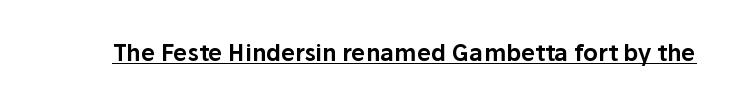
{"italic": "no", "underline": "yes", "letter_spacing": "normal", "letter_spacing_em": 0.0, "glyph_px": 23}
